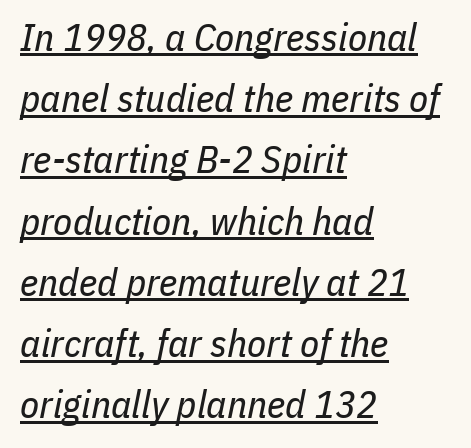
Q: Is the text bold? A: No.
Q: Is the text italic (slanted)? A: Yes, it leans right by about 11 degrees.
Q: Is the text underlined? A: Yes.
Q: How is the paragraph aligned? A: Left-aligned.
Q: Is the spacing between letters normal or unusually wide? A: Normal.
Q: Is the spacing between lines tight, normal or loose? A: Normal.
Q: Width (condensed, normal, or wide)? A: Condensed.
Q: Stroke contrast? A: Low.
Q: x-height? A: Medium.
Q: Monospaced? A: No.
